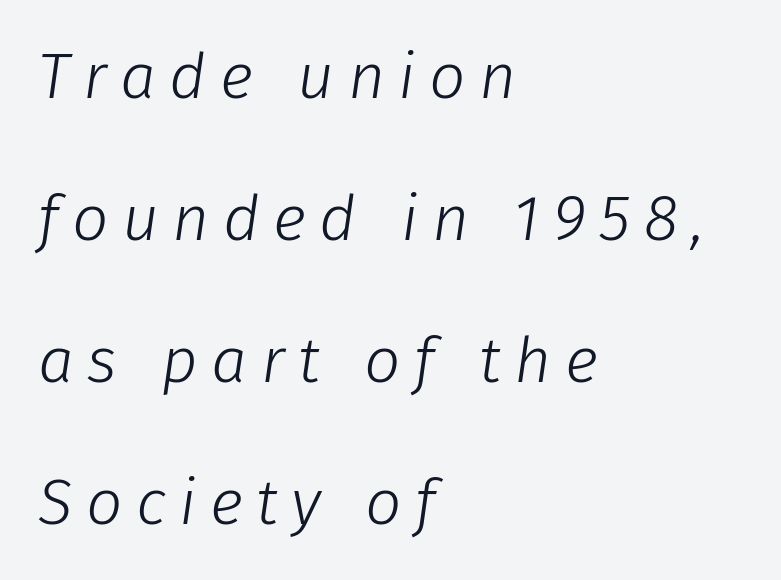
{"italic": "yes", "lean": "right", "slant_degrees": 8, "bold": "no", "weight": "light", "width": "normal", "stroke_contrast": "low", "x_height": "medium", "monospaced": "no", "underline": "no", "align": "left", "line_spacing": "loose", "line_spacing_ratio": 2.22, "letter_spacing": "wide", "letter_spacing_em": 0.21, "glyph_px": 64}
